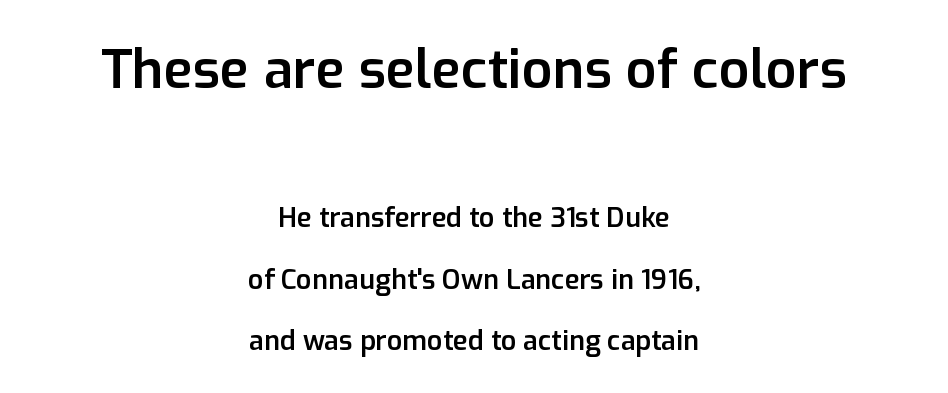
Nothing unusual about the tracking: characters are spaced as the font intends. Regarding serifs, this sample does without them. You can tell it's not italic because the verticals are truly vertical. Scale decreases going downward across the two blocks. Horizontal bands of white between lines are thick stripes.
